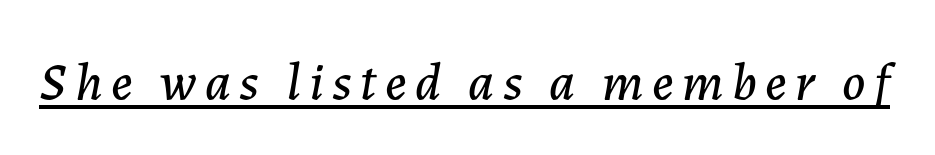
Do the characters align in a grid? No, the font is proportional. What decoration does the sample have? An underline. The text carries the slant typical of an italic or oblique font.
